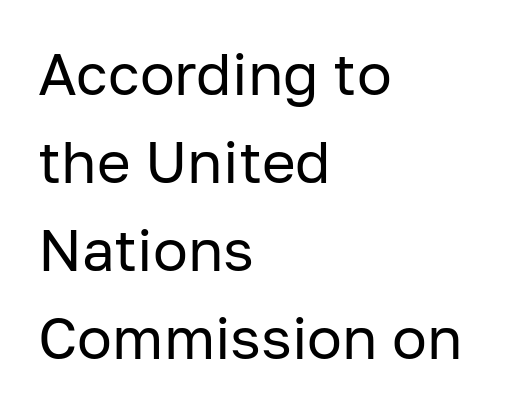
The image shows 58 px regular-weight sans-serif type, upright; set left-aligned, normal line spacing (1.52x), normal letter spacing, not underlined; low stroke contrast and a medium x-height.
